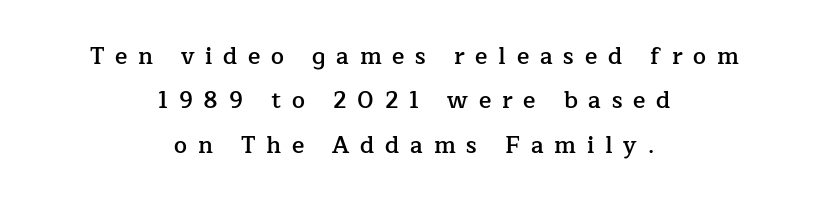
Q: Is the text bold? A: Semi-bold.
Q: Is the text italic (slanted)? A: No, it is upright.
Q: Is the text underlined? A: No.
Q: How is the paragraph aligned? A: Centered.
Q: Is the spacing between letters normal or unusually wide? A: Unusually wide.
Q: Is the spacing between lines tight, normal or loose? A: Loose.
